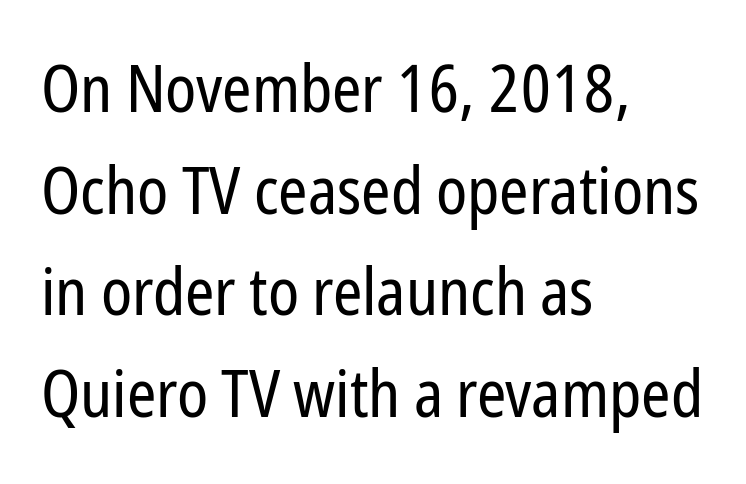
{"serif": "no", "italic": "no", "bold": "no", "weight": "regular", "width": "condensed", "stroke_contrast": "low", "x_height": "medium", "monospaced": "no", "underline": "no", "align": "left", "line_spacing": "normal", "line_spacing_ratio": 1.54, "letter_spacing": "normal", "letter_spacing_em": 0.0, "glyph_px": 66}
